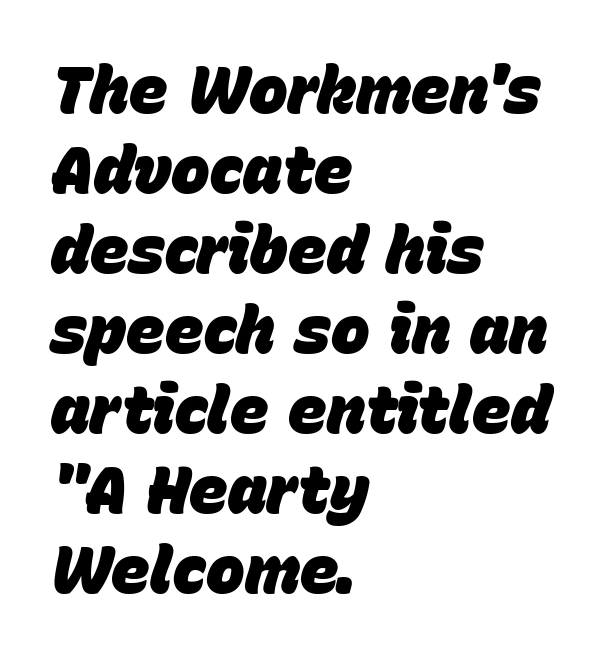
Q: Is the text bold? A: Yes.
Q: Is the text italic (slanted)? A: Yes, it leans right by about 15 degrees.
Q: Is the text underlined? A: No.
Q: How is the paragraph aligned? A: Left-aligned.
Q: Is the spacing between letters normal or unusually wide? A: Normal.
Q: Width (condensed, normal, or wide)? A: Normal.
Q: Stroke contrast? A: Low.
Q: x-height? A: Large.
Q: Monospaced? A: No.
